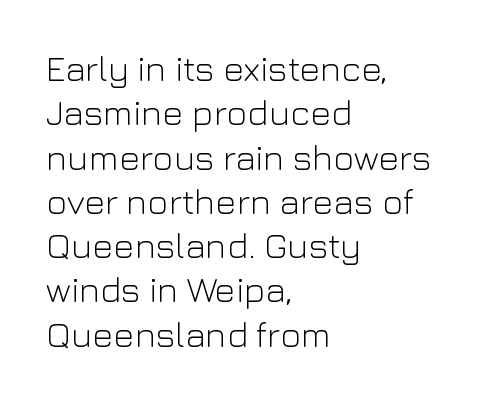
The image shows 36 px light sans-serif type, upright; set left-aligned, line spacing 1.23x, normal letter spacing, not underlined; low stroke contrast and a medium x-height.
